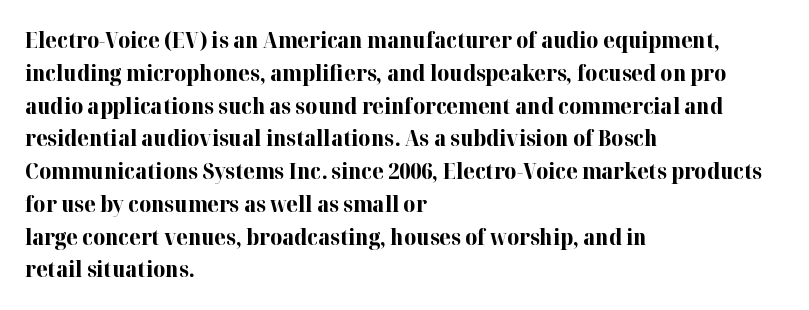
The image shows 21 px bold type, upright; set left-aligned, normal line spacing (1.56x), normal letter spacing, not underlined.
